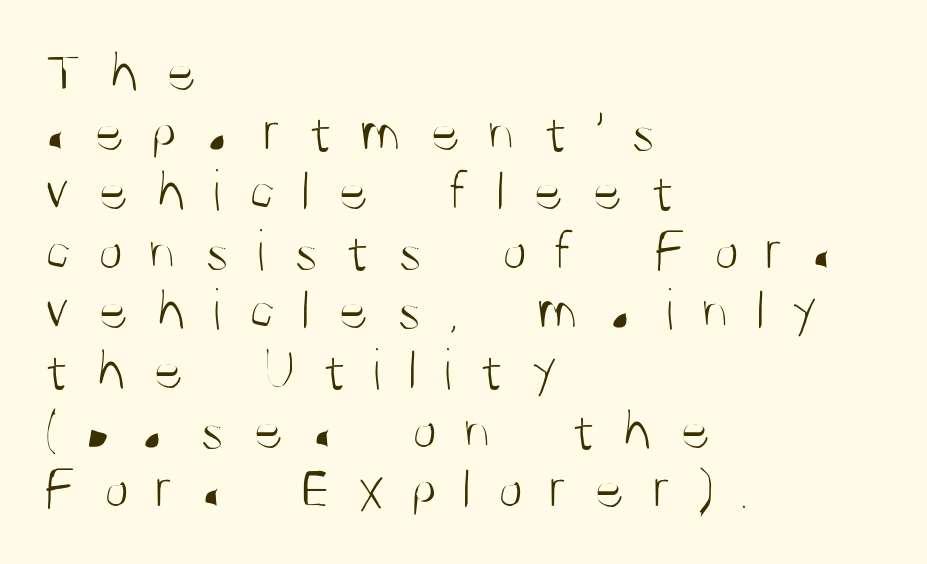
Each line starts at the same left margin while the right side varies. Only glyphs here, with clear space below each row. Does the leading feel generous? Not at all — it's pinched. Think standard paragraph weight, or any step lighter than that. Each letter keeps its own natural width here, so spacing adapts to shape. The letters are spread apart with noticeably loose tracking.
